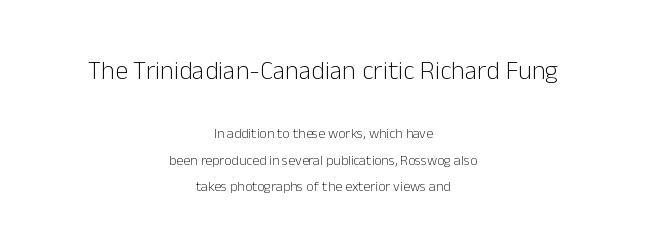
Notice the wide empty band between every row — that's loose leading. The characters are drawn with everyday or finer stroke widths. Caption: multi-line text, centered on the measure. Ordinary non-slanted type is in use. Letter spacing: default.
